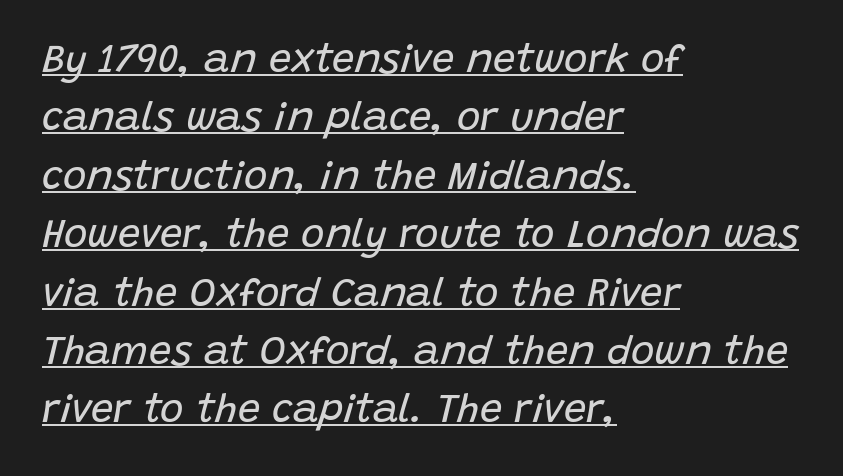
Q: Is the text bold? A: No.
Q: Is the text italic (slanted)? A: Yes, it leans right by about 15 degrees.
Q: Is the text underlined? A: Yes.
Q: How is the paragraph aligned? A: Left-aligned.
Q: Is the spacing between letters normal or unusually wide? A: Normal.
Q: Is the spacing between lines tight, normal or loose? A: Normal.
Q: Width (condensed, normal, or wide)? A: Normal.
Q: Stroke contrast? A: Low.
Q: x-height? A: Large.
Q: Monospaced? A: No.
